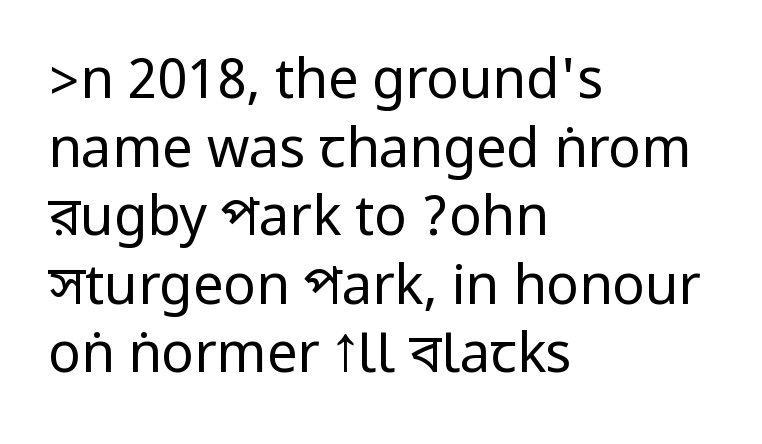
Q: Is the text bold? A: No.
Q: Is the text italic (slanted)? A: No, it is upright.
Q: Is the typeface a serif or a sans-serif typeface? A: Sans-serif.
Q: Is the text underlined? A: No.
Q: How is the paragraph aligned? A: Left-aligned.
Q: Is the spacing between letters normal or unusually wide? A: Normal.
Q: Is the spacing between lines tight, normal or loose? A: Normal.
Q: Width (condensed, normal, or wide)? A: Condensed.
Q: Stroke contrast? A: Low.
